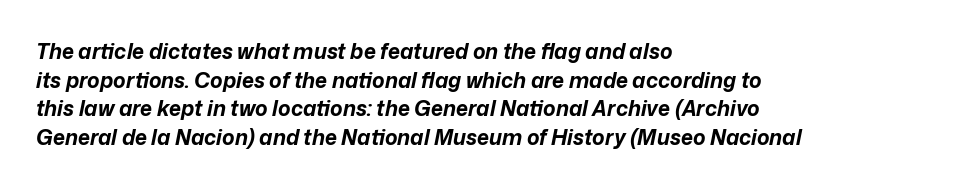
Q: Is the text bold? A: Yes.
Q: Is the text italic (slanted)? A: Yes, it leans right by about 12 degrees.
Q: Is the text underlined? A: No.
Q: How is the paragraph aligned? A: Left-aligned.
Q: Is the spacing between letters normal or unusually wide? A: Normal.
Q: Is the spacing between lines tight, normal or loose? A: Normal.
